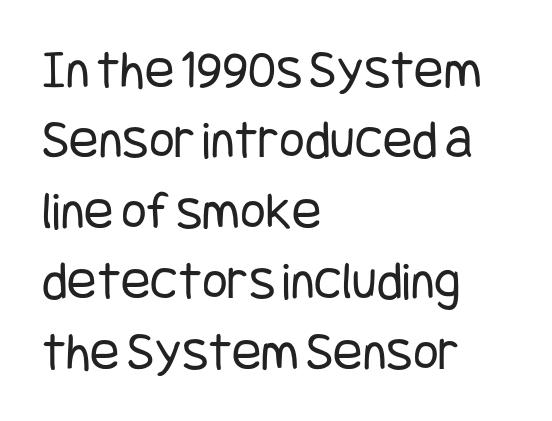
Q: Is the text bold? A: No.
Q: Is the text italic (slanted)? A: No, it is upright.
Q: Is the typeface a serif or a sans-serif typeface? A: Sans-serif.
Q: Is the text underlined? A: No.
Q: How is the paragraph aligned? A: Left-aligned.
Q: Is the spacing between letters normal or unusually wide? A: Normal.
Q: Is the spacing between lines tight, normal or loose? A: Normal.
Q: Width (condensed, normal, or wide)? A: Condensed.
Q: Stroke contrast? A: Low.
Q: x-height? A: Large.
